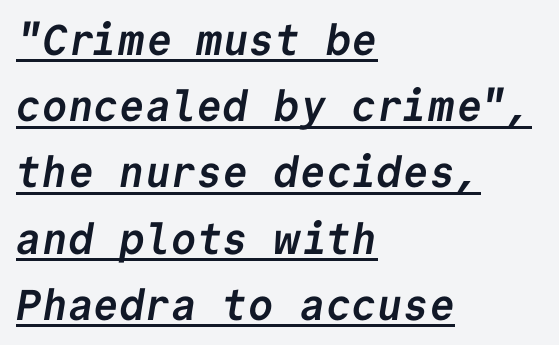
Q: Is the text bold? A: Yes.
Q: Is the typeface a serif or a sans-serif typeface? A: Sans-serif.
Q: Is the text underlined? A: Yes.
Q: How is the paragraph aligned? A: Left-aligned.
Q: Is the spacing between letters normal or unusually wide? A: Normal.
Q: Is the spacing between lines tight, normal or loose? A: Normal.
Q: Width (condensed, normal, or wide)? A: Normal.
Q: Stroke contrast? A: Low.
Q: x-height? A: Medium.
Q: Monospaced? A: Yes.
